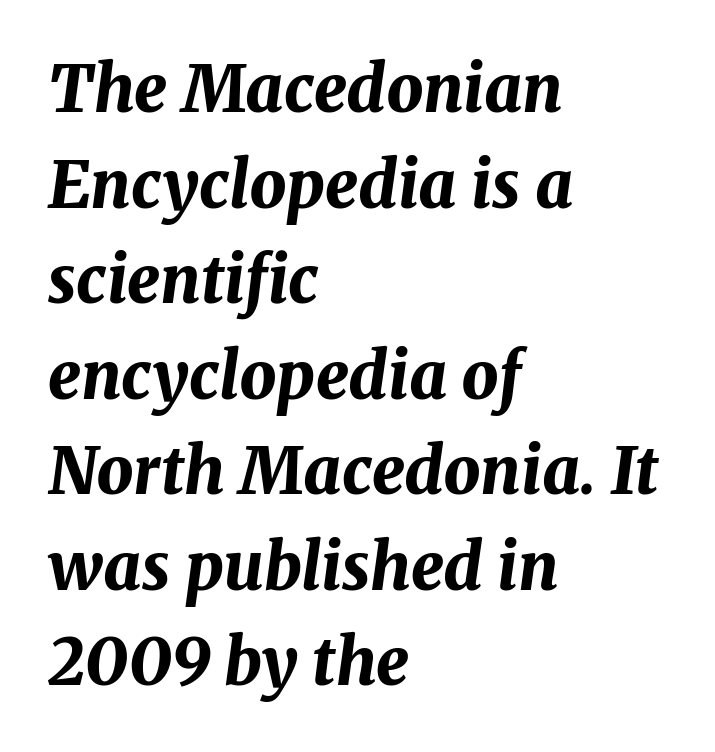
Q: Is the text bold? A: Yes.
Q: Is the text italic (slanted)? A: Yes, it leans right by about 8 degrees.
Q: Is the text underlined? A: No.
Q: How is the paragraph aligned? A: Left-aligned.
Q: Is the spacing between letters normal or unusually wide? A: Normal.
Q: Is the spacing between lines tight, normal or loose? A: Normal.
Q: Width (condensed, normal, or wide)? A: Normal.
Q: Stroke contrast? A: Medium.
Q: x-height? A: Medium.
Q: Monospaced? A: No.
